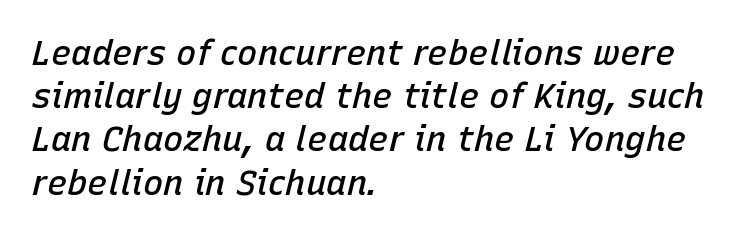
{"italic": "yes", "lean": "right", "slant_degrees": 15, "bold": "semi", "weight": "semibold", "width": "normal", "stroke_contrast": "low", "x_height": "medium", "monospaced": "no", "underline": "no", "align": "left", "line_spacing": "normal", "line_spacing_ratio": 1.27, "letter_spacing": "normal", "letter_spacing_em": 0.0, "glyph_px": 34}
